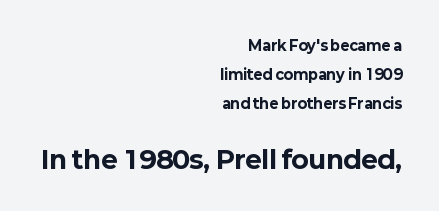
Q: Is the text bold? A: Yes.
Q: Is the text italic (slanted)? A: No, it is upright.
Q: Is the text underlined? A: No.
Q: How is the paragraph aligned? A: Right-aligned.
Q: Is the spacing between letters normal or unusually wide? A: Normal.
Q: Is the spacing between lines tight, normal or loose? A: Loose.
Q: Which block of text is set in a larger size, the first (top) or the second (bottom)? A: The second (bottom) one.
